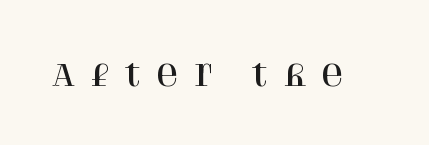
A typesetter would label this face a serif. Do the letters lean? They stand straight. Letter spacing: wide. Descender tails drop into unmarked territory. Here the designer chose a conventional face with non-uniform glyph widths.
